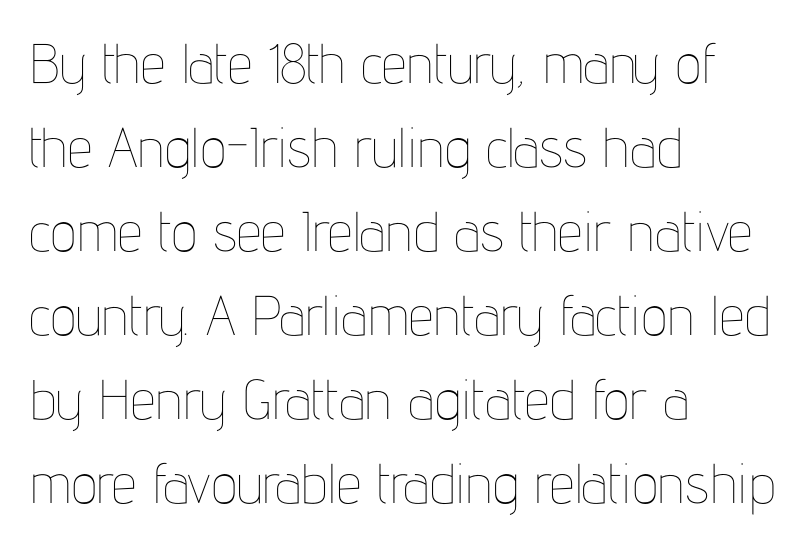
Q: Is the text bold? A: No.
Q: Is the text italic (slanted)? A: No, it is upright.
Q: Is the text underlined? A: No.
Q: How is the paragraph aligned? A: Left-aligned.
Q: Is the spacing between letters normal or unusually wide? A: Normal.
Q: Is the spacing between lines tight, normal or loose? A: Normal.
Q: Width (condensed, normal, or wide)? A: Condensed.
Q: Stroke contrast? A: Low.
Q: x-height? A: Medium.
Q: Monospaced? A: No.
